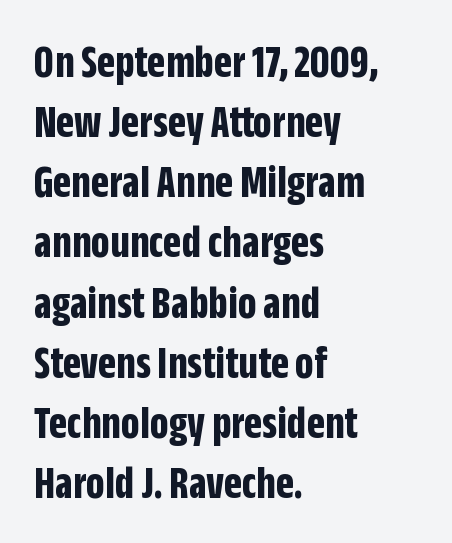
Vertical spacing — default. Stroke terminals: plain, sans-serif. You could not count columns in this text — the font is proportionally spaced. If you drew a line through each stem, it would be perfectly vertical. Is the type bold? Yes — the strokes are clearly thick and heavy. This sample uses plain, unmodified letter spacing.
